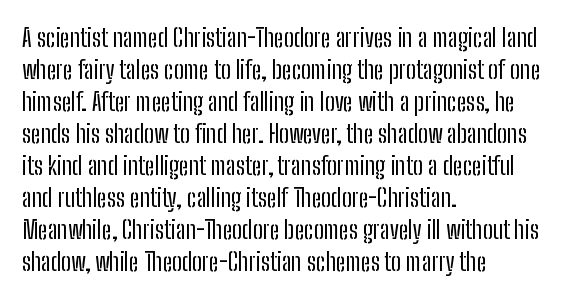
{"italic": "no", "bold": "no", "underline": "no", "align": "left", "line_spacing": "normal", "line_spacing_ratio": 1.28, "letter_spacing": "normal", "letter_spacing_em": 0.0, "glyph_px": 25}
